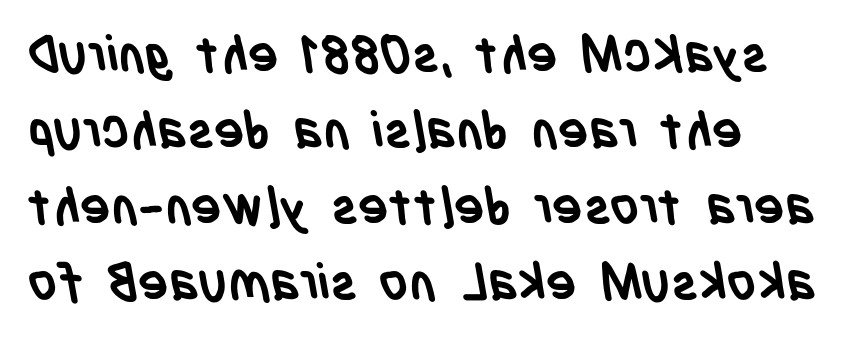
The image shows 51 px semibold, condensed sans-serif type; set left-aligned, normal line spacing (1.49x), normal letter spacing, not underlined; low stroke contrast and a large x-height.
